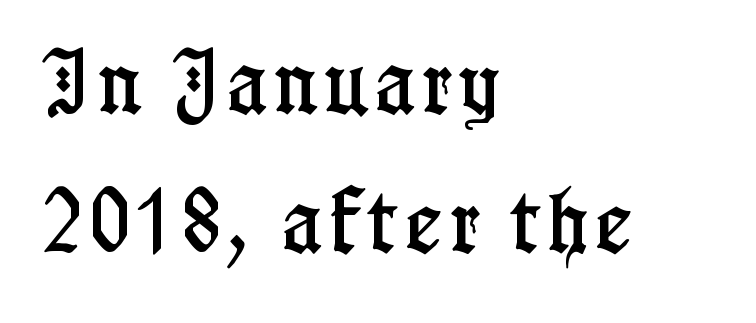
Rows of type keep a wide berth in the vertical direction. Underlining? Definitely not there. The passage shown is typed in a proportional face where columns would drift. Unlike italic type, these characters show no tilt at all.
